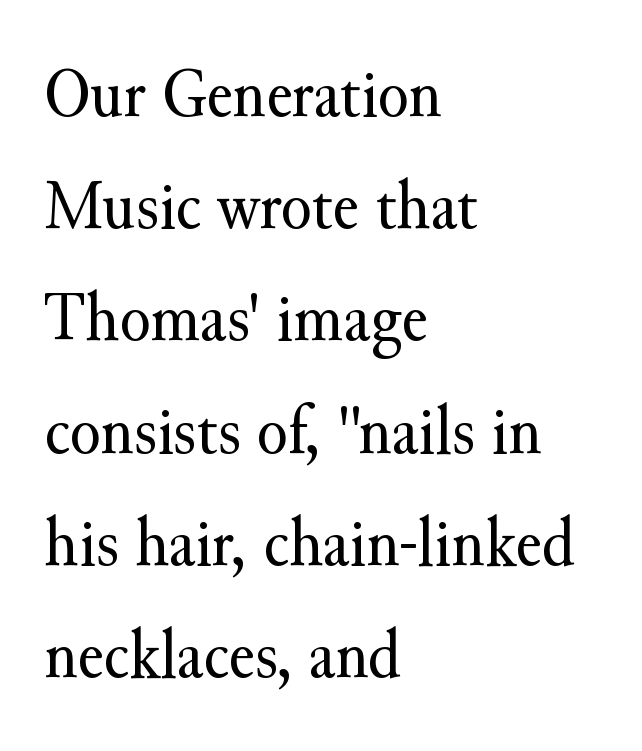
{"serif": "yes", "italic": "no", "bold": "no", "weight": "regular", "width": "normal", "stroke_contrast": "medium", "x_height": "small", "monospaced": "no", "underline": "no", "align": "left", "line_spacing": "normal", "line_spacing_ratio": 1.58, "letter_spacing": "normal", "letter_spacing_em": 0.0, "glyph_px": 71}
